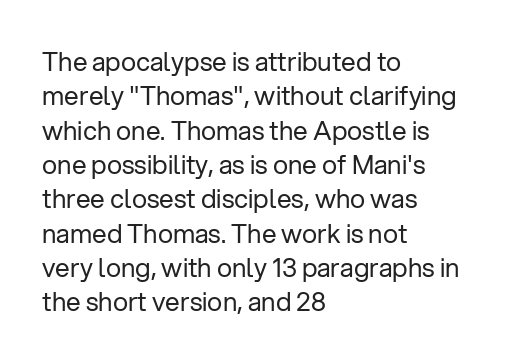
{"italic": "no", "bold": "no", "underline": "no", "align": "left", "line_spacing": "normal", "line_spacing_ratio": 1.32, "letter_spacing": "normal", "letter_spacing_em": 0.0, "glyph_px": 26}
